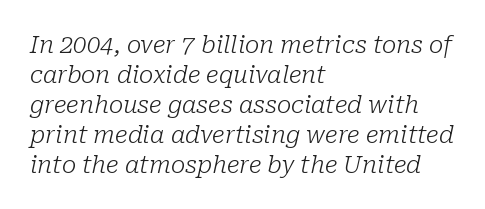
Letters rest on an invisible, unmarked baseline. The block of text has a typical density, with ordinary space between rows. The letterforms sit at book weight or below. Where is the straight margin? On the left.
